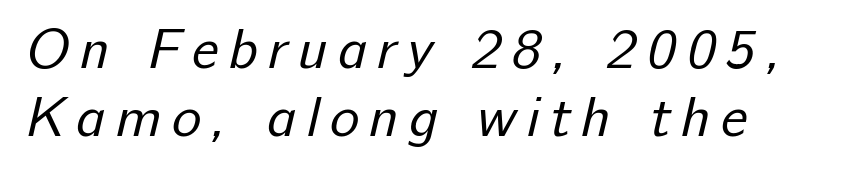
Looks like regular typesetting: each glyph gets only the width it needs. Serif or sans? Sans — the stroke terminals are bare. Every row of glyphs begins at an identical x-position on the left. Is the stroke heavy? The answer is a plain regular-or-lighter.
